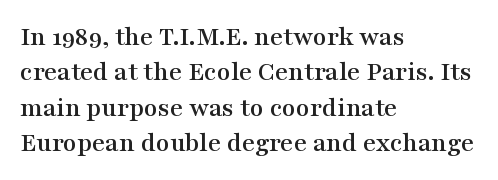
{"serif": "yes", "italic": "no", "width": "wide", "stroke_contrast": "medium", "x_height": "medium", "monospaced": "no", "underline": "no", "align": "left", "line_spacing": "normal", "line_spacing_ratio": 1.26, "letter_spacing": "normal", "letter_spacing_em": 0.0, "glyph_px": 28}
